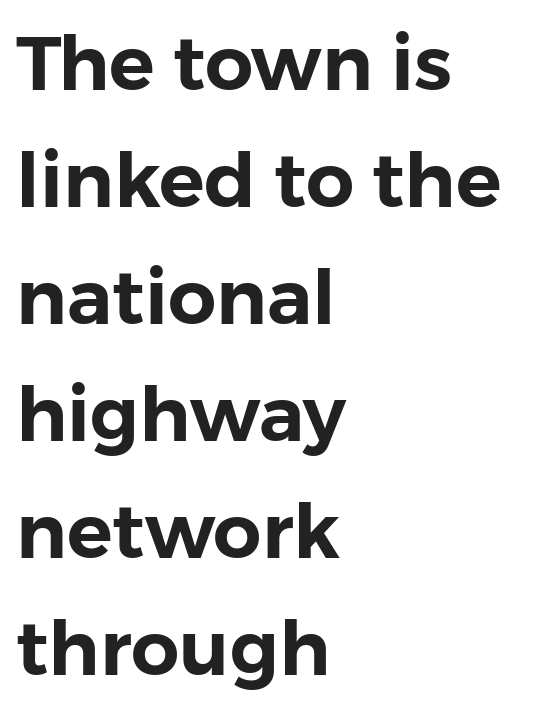
The image shows 76 px sans-serif type, upright; set left-aligned, normal line spacing (1.54x), normal letter spacing, not underlined; low stroke contrast and a medium x-height.
